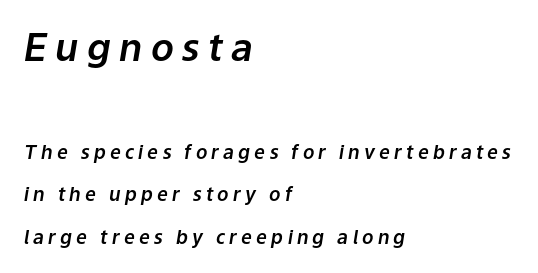
Q: Is the text italic (slanted)? A: Yes, it leans right by about 9 degrees.
Q: Is the text underlined? A: No.
Q: How is the paragraph aligned? A: Left-aligned.
Q: Is the spacing between letters normal or unusually wide? A: Unusually wide.
Q: Is the spacing between lines tight, normal or loose? A: Loose.
Q: Which block of text is set in a larger size, the first (top) or the second (bottom)? A: The first (top) one.
Q: Width (condensed, normal, or wide)? A: Normal.
Q: Stroke contrast? A: Low.
Q: x-height? A: Medium.
Q: Monospaced? A: No.
